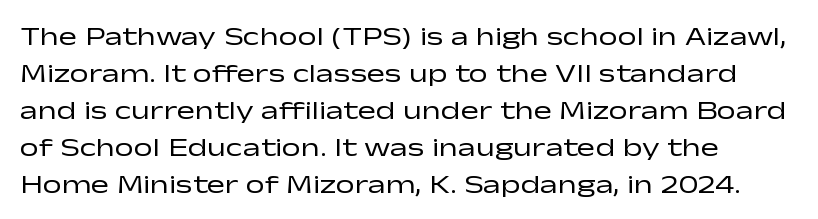
Reading down the block, your eye returns to a fixed left position each line. Tall strokes in this sample are plumb rather than angled. The rendering uses a moderate line-height, typical for paragraphs. This is not heavy type; no bold has been used. Any mark beneath the type? The region is blank. Each word holds together tightly as a unit, with standard inter-letter gaps.
